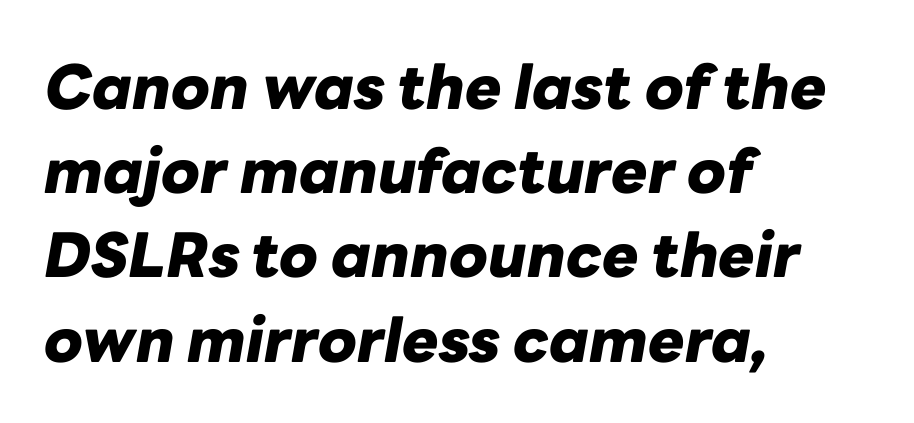
{"italic": "yes", "lean": "right", "slant_degrees": 10, "bold": "yes", "weight": "heavy", "width": "normal", "stroke_contrast": "low", "x_height": "medium", "monospaced": "no", "underline": "no", "align": "left", "line_spacing": "normal", "line_spacing_ratio": 1.38, "letter_spacing": "normal", "letter_spacing_em": 0.0, "glyph_px": 61}
